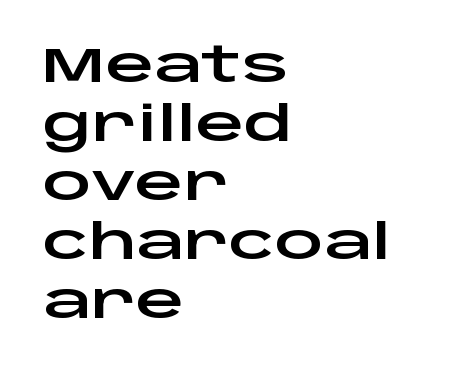
The image shows 48 px wide sans-serif type, upright; set left-aligned, line spacing 1.23x, normal letter spacing, not underlined; low stroke contrast and a large x-height.
